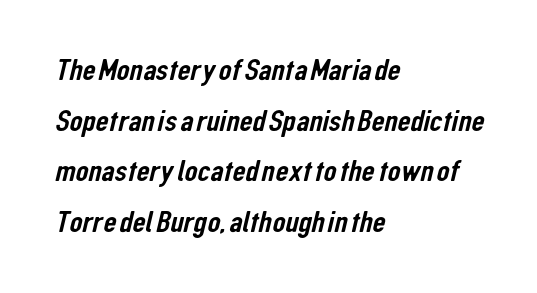
{"serif": "no", "width": "condensed", "stroke_contrast": "low", "x_height": "medium", "monospaced": "no", "underline": "no", "align": "left", "line_spacing": "normal", "line_spacing_ratio": 1.58, "letter_spacing": "normal", "letter_spacing_em": 0.0, "glyph_px": 32}
